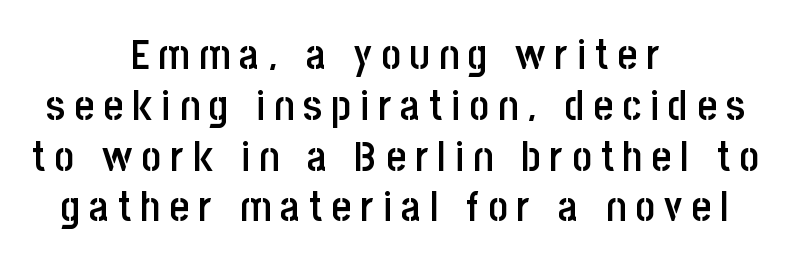
The image shows 42 px semibold, condensed sans-serif type, upright; set centered, line spacing 1.21x, unusually wide letter spacing (+0.22 em), not underlined; low stroke contrast and a large x-height.
